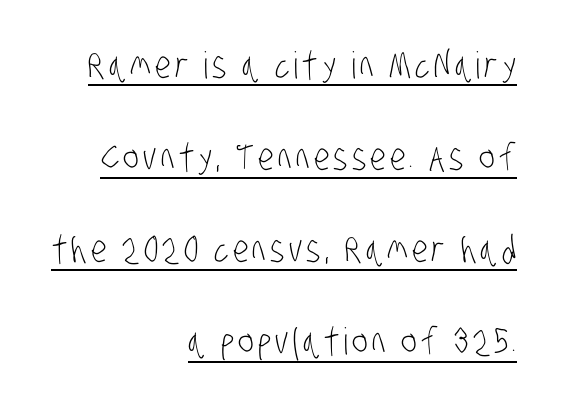
Q: Is the text bold? A: No.
Q: Is the typeface a serif or a sans-serif typeface? A: Sans-serif.
Q: Is the text underlined? A: Yes.
Q: How is the paragraph aligned? A: Right-aligned.
Q: Is the spacing between lines tight, normal or loose? A: Loose.
Q: Width (condensed, normal, or wide)? A: Condensed.
Q: Stroke contrast? A: Low.
Q: x-height? A: Large.
Q: Monospaced? A: No.
